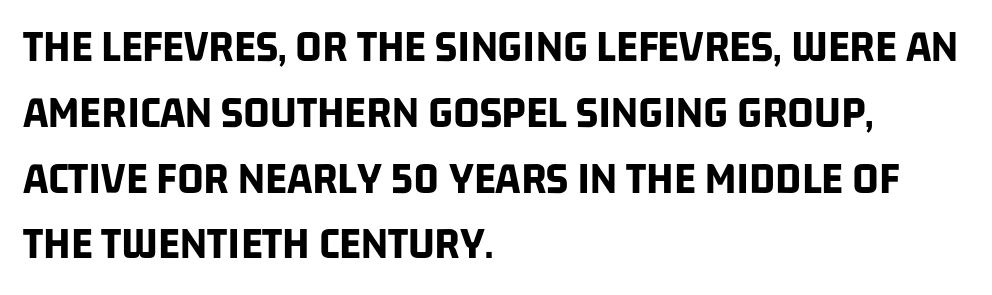
The image shows 46 px bold, condensed sans-serif type; set left-aligned, normal line spacing (1.43x), normal letter spacing, not underlined; low stroke contrast and a large x-height.
